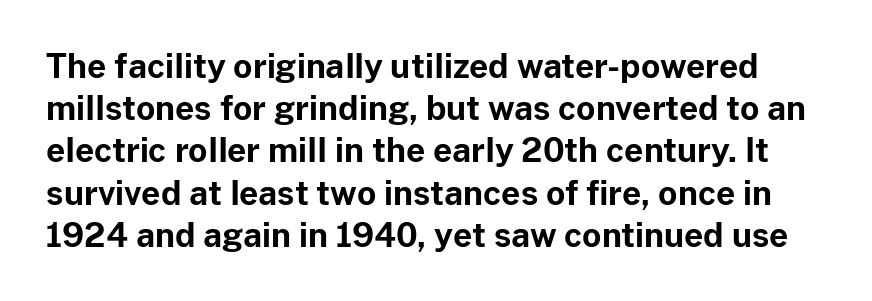
The image shows 33 px bold sans-serif type, upright; set normal line spacing (1.28x), normal letter spacing, not underlined; low stroke contrast and a medium x-height.
